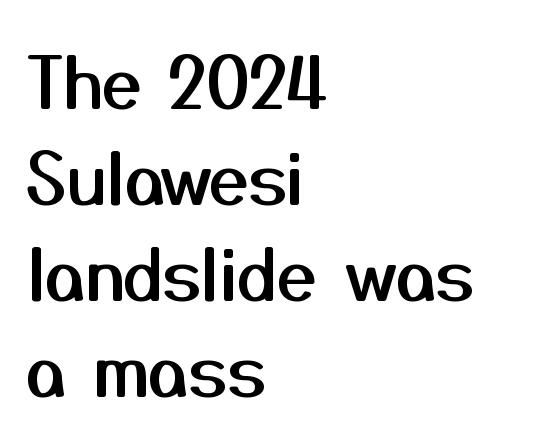
The image shows 71 px sans-serif type, upright; set left-aligned, normal line spacing (1.35x), normal letter spacing, not underlined; medium stroke contrast and a medium x-height.
